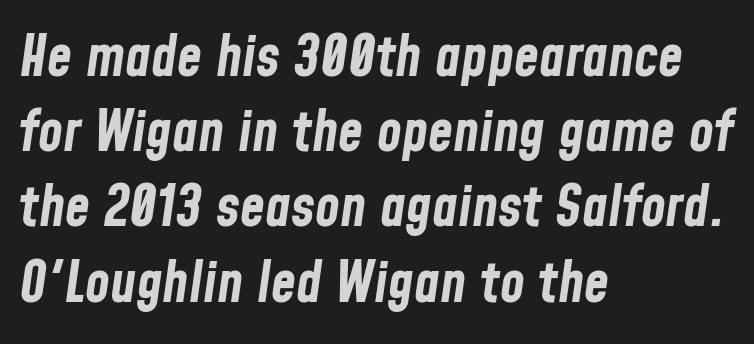
{"italic": "yes", "lean": "right", "slant_degrees": 8, "bold": "yes", "weight": "bold", "width": "condensed", "stroke_contrast": "low", "x_height": "medium", "monospaced": "no", "underline": "no", "align": "left", "line_spacing": "normal", "line_spacing_ratio": 1.32, "letter_spacing": "normal", "letter_spacing_em": 0.0, "glyph_px": 57}
